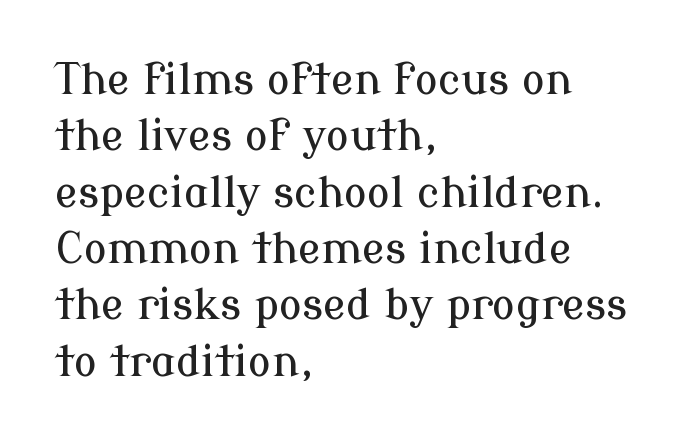
The image shows 43 px serif type, upright; set left-aligned, normal line spacing (1.31x), normal letter spacing, not underlined; low stroke contrast and a medium x-height.
